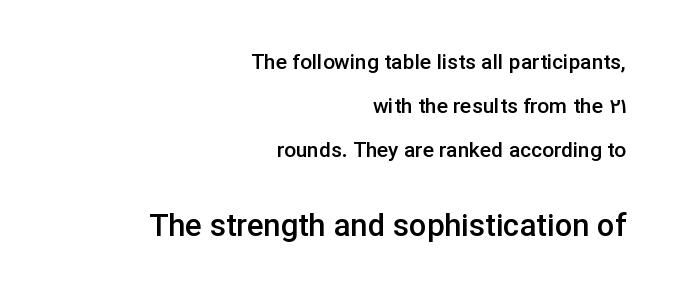
The following chunk of copy outweighs the initial chunk in type size. The block of text is sparse from top to bottom, with ample space between rows. No feet cap the strokes, marking this as sans-serif type. Anything drawn beneath the words? Only blank space. A typesetter would call this proportional, since set widths differ per character. A somewhat darkened texture: the type is semibold rather than bold.
